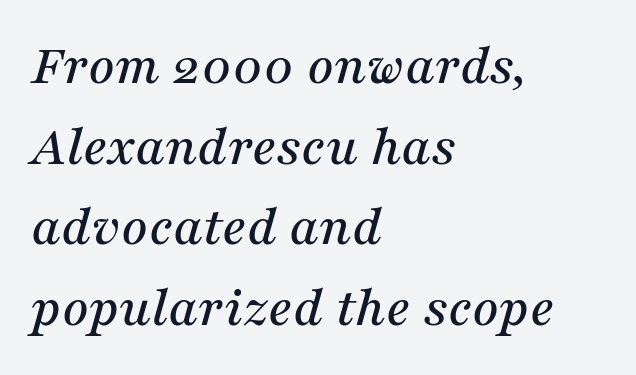
Q: Is the text italic (slanted)? A: Yes, it leans right by about 16 degrees.
Q: Is the typeface a serif or a sans-serif typeface? A: Serif.
Q: Is the text underlined? A: No.
Q: How is the paragraph aligned? A: Left-aligned.
Q: Is the spacing between letters normal or unusually wide? A: Normal.
Q: Is the spacing between lines tight, normal or loose? A: Normal.
Q: Width (condensed, normal, or wide)? A: Normal.
Q: Stroke contrast? A: Medium.
Q: x-height? A: Medium.
Q: Monospaced? A: No.
